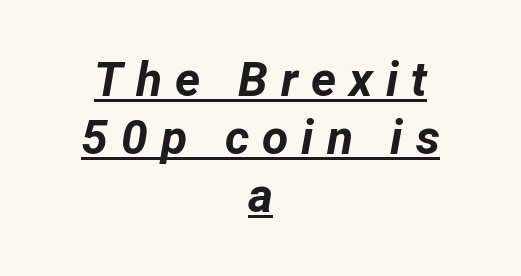
{"italic": "yes", "lean": "right", "slant_degrees": 12, "bold": "yes", "weight": "bold", "width": "normal", "stroke_contrast": "low", "x_height": "medium", "monospaced": "no", "underline": "yes", "align": "center", "line_spacing_ratio": 1.21, "letter_spacing": "wide", "letter_spacing_em": 0.27, "glyph_px": 48}
